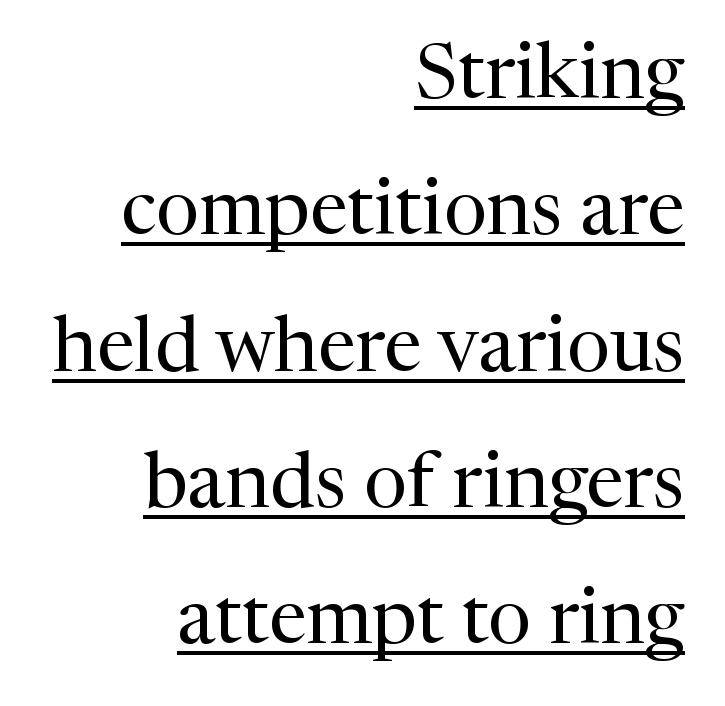
The image shows 77 px regular-weight serif type, upright; set right-aligned, line spacing 1.77x, normal letter spacing, underlined; medium stroke contrast and a medium x-height.
